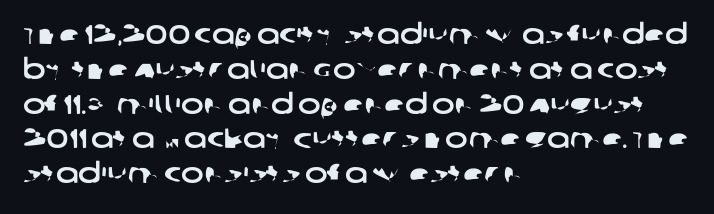
Only glyphs here, with clear space below each row. Students, note that the glyphs here touch the page at normal intervals. Regular leading. The ragged edge is on the right, which tells us the setting is flush left.
